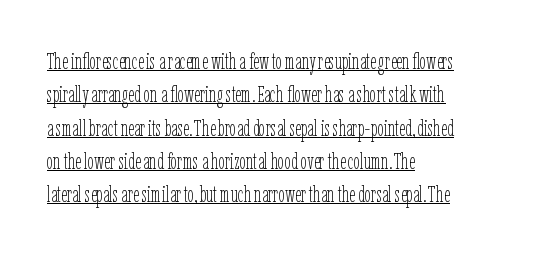
The image shows 23 px text type, upright; set left-aligned, normal line spacing (1.45x), normal letter spacing, underlined.
